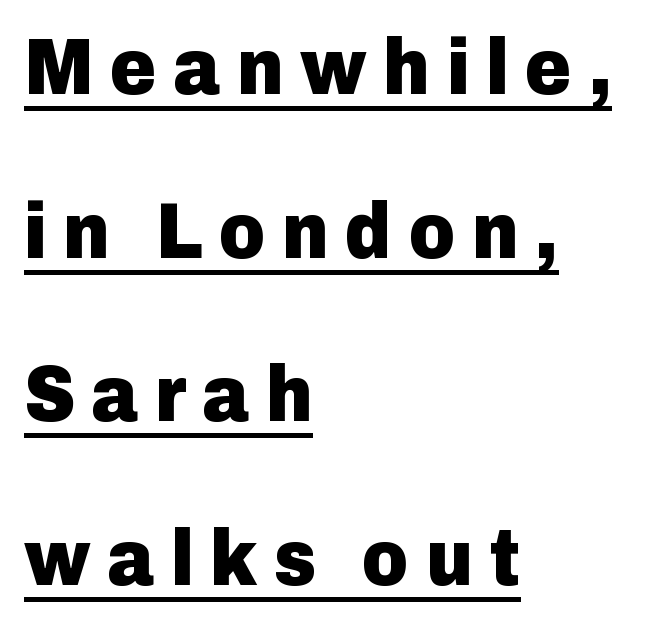
{"serif": "no", "italic": "no", "bold": "yes", "weight": "heavy", "width": "normal", "stroke_contrast": "low", "x_height": "medium", "monospaced": "no", "underline": "yes", "align": "left", "line_spacing": "loose", "line_spacing_ratio": 2.07, "letter_spacing": "wide", "letter_spacing_em": 0.21, "glyph_px": 79}
